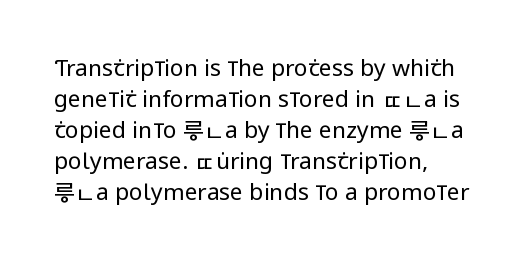
Posture: upright roman. The ragged edge is on the right, which tells us the setting is flush left. Reading down the column, the eye jumps a familiar distance to each next line. The specimen omits any rule beneath the text block's lines. The face looks like a standard text weight, possibly lighter.
